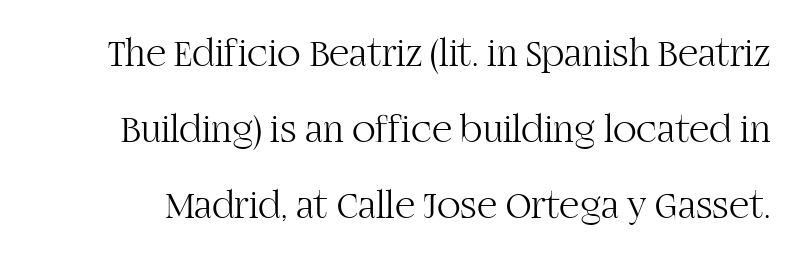
{"serif": "yes", "italic": "no", "bold": "no", "weight": "light", "width": "normal", "stroke_contrast": "high", "x_height": "large", "monospaced": "no", "underline": "no", "line_spacing": "loose", "line_spacing_ratio": 1.95, "letter_spacing": "normal", "letter_spacing_em": 0.0, "glyph_px": 39}
